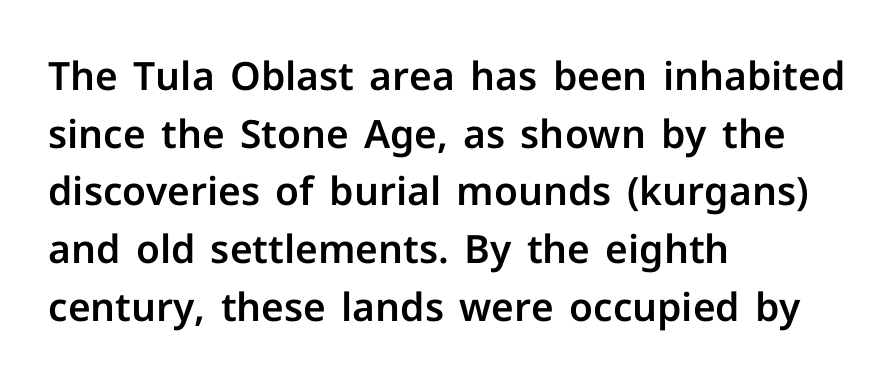
{"serif": "no", "italic": "no", "width": "normal", "stroke_contrast": "low", "x_height": "medium", "monospaced": "no", "underline": "no", "align": "left", "line_spacing": "normal", "line_spacing_ratio": 1.48, "letter_spacing": "normal", "letter_spacing_em": 0.0, "glyph_px": 39}
